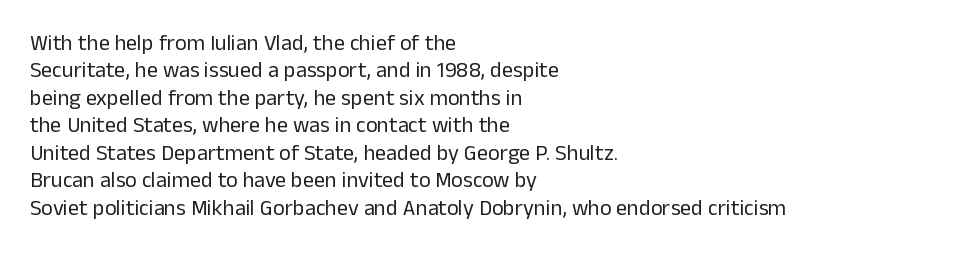
The image shows 22 px text type, upright; set left-aligned, normal line spacing (1.25x), normal letter spacing, not underlined.
